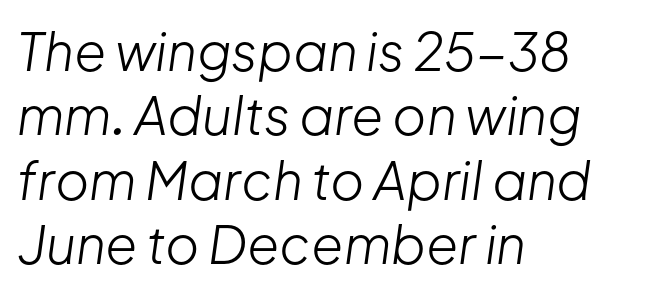
The image shows 52 px light type, italic (leaning right); set left-aligned, line spacing 1.24x, normal letter spacing, not underlined; low stroke contrast and a medium x-height.
